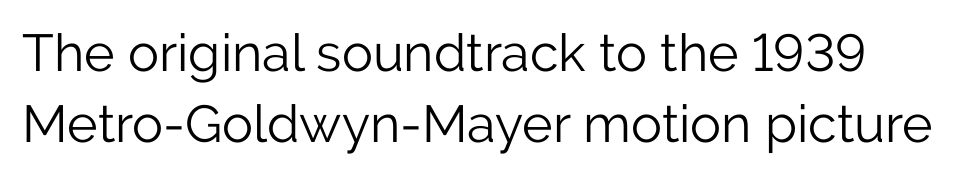
The image shows 52 px light sans-serif type, upright; set normal line spacing (1.36x), normal letter spacing, not underlined; low stroke contrast and a medium x-height.
